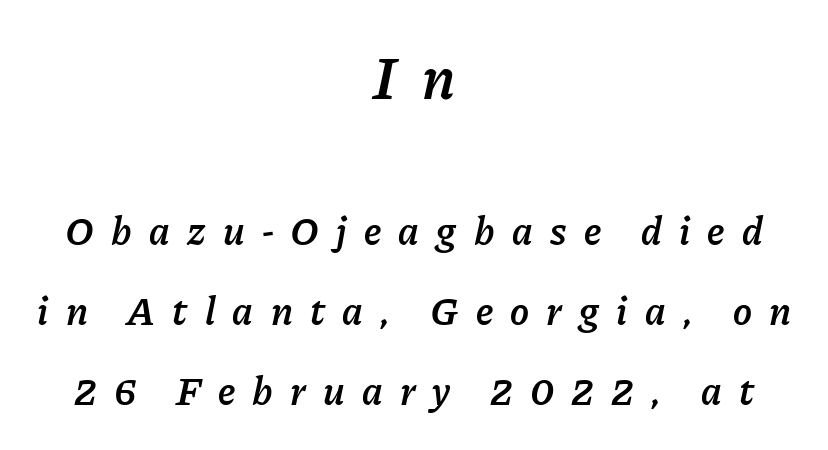
Q: Is the text bold? A: Semi-bold.
Q: Is the text italic (slanted)? A: Yes, it leans right by about 11 degrees.
Q: Is the text underlined? A: No.
Q: How is the paragraph aligned? A: Centered.
Q: Is the spacing between letters normal or unusually wide? A: Unusually wide.
Q: Is the spacing between lines tight, normal or loose? A: Loose.
Q: Which block of text is set in a larger size, the first (top) or the second (bottom)? A: The first (top) one.
Q: Width (condensed, normal, or wide)? A: Normal.
Q: Stroke contrast? A: Low.
Q: x-height? A: Medium.
Q: Monospaced? A: No.
